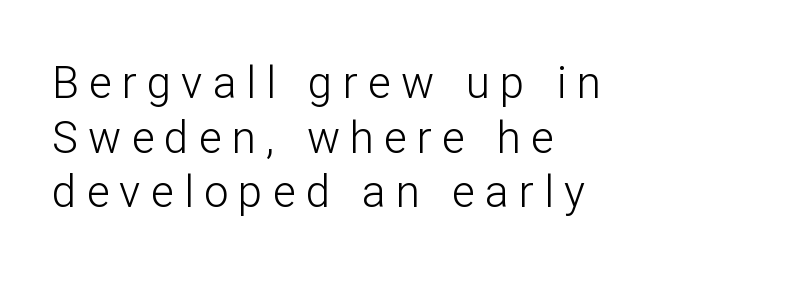
{"serif": "no", "italic": "no", "bold": "no", "weight": "light", "width": "normal", "stroke_contrast": "low", "x_height": "medium", "monospaced": "no", "underline": "no", "align": "left", "line_spacing_ratio": 1.24, "letter_spacing": "wide", "letter_spacing_em": 0.23, "glyph_px": 44}
